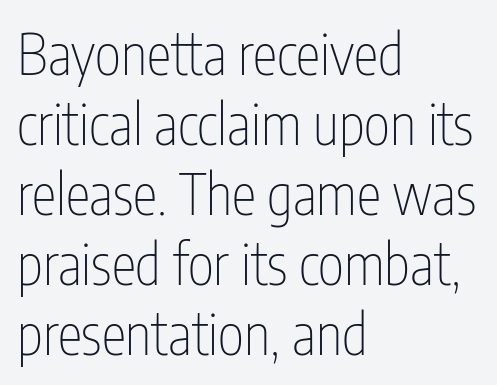
The image shows 56 px thin, condensed sans-serif type, upright; set left-aligned, normal line spacing (1.25x), normal letter spacing, not underlined; low stroke contrast and a medium x-height.
